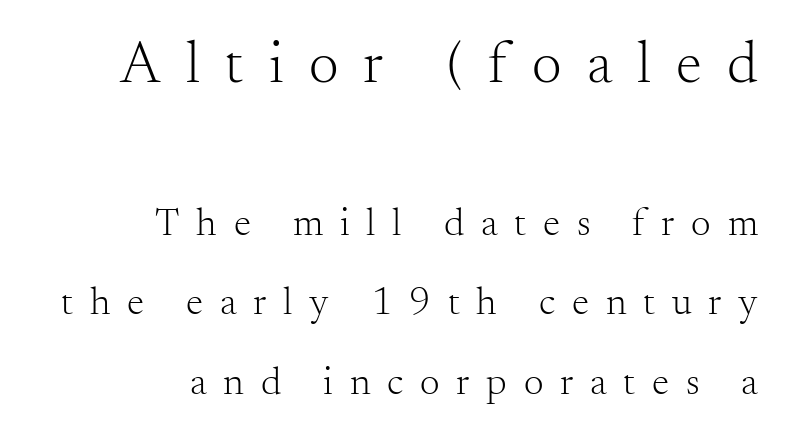
Each letter keeps its own natural width here, so spacing adapts to shape. Ink coverage per letter is moderate at most. If you drew a ruler down the right edge, every line would touch it. The type family on display is of the serif kind. A bare baseline throughout the passage.
